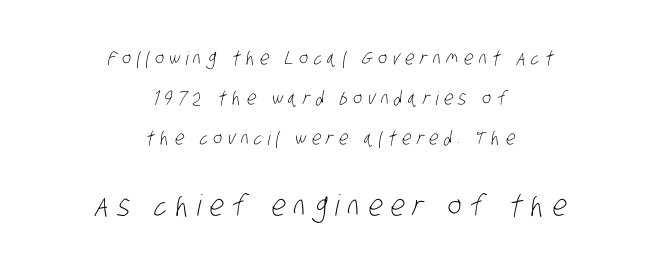
Q: Is the text bold? A: No.
Q: Is the typeface a serif or a sans-serif typeface? A: Sans-serif.
Q: Is the text underlined? A: No.
Q: How is the paragraph aligned? A: Centered.
Q: Is the spacing between letters normal or unusually wide? A: Unusually wide.
Q: Is the spacing between lines tight, normal or loose? A: Loose.
Q: Which block of text is set in a larger size, the first (top) or the second (bottom)? A: The second (bottom) one.
Q: Width (condensed, normal, or wide)? A: Condensed.
Q: Stroke contrast? A: Low.
Q: x-height? A: Large.
Q: Monospaced? A: No.
